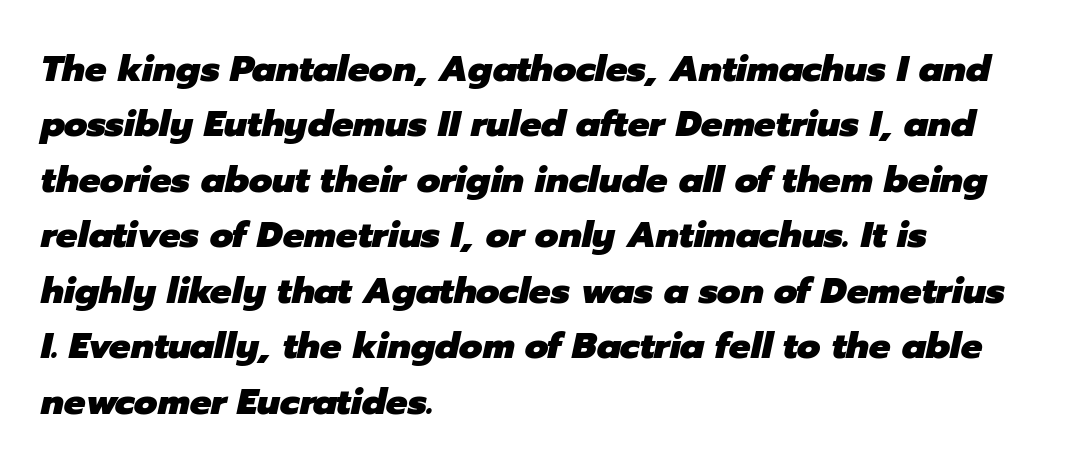
In terms of weight, the rendering is a true, heavy bold. The space beneath each line is pristine and unruled. The glyphs look as if they've been sheared to an angle. In terms of leading, this rendering sits right in the middle. Character widths vary here, with narrow letters taking less room than wide ones.
